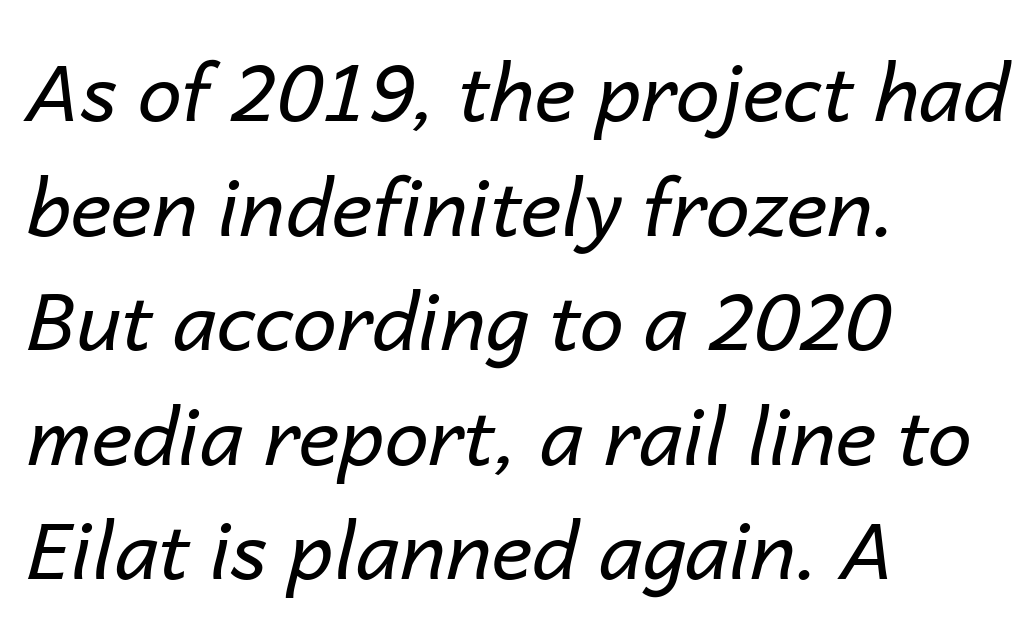
{"italic": "yes", "lean": "right", "slant_degrees": 14, "bold": "no", "weight": "regular", "width": "normal", "stroke_contrast": "low", "x_height": "medium", "monospaced": "no", "underline": "no", "align": "left", "line_spacing": "normal", "line_spacing_ratio": 1.45, "letter_spacing": "normal", "letter_spacing_em": 0.0, "glyph_px": 79}
